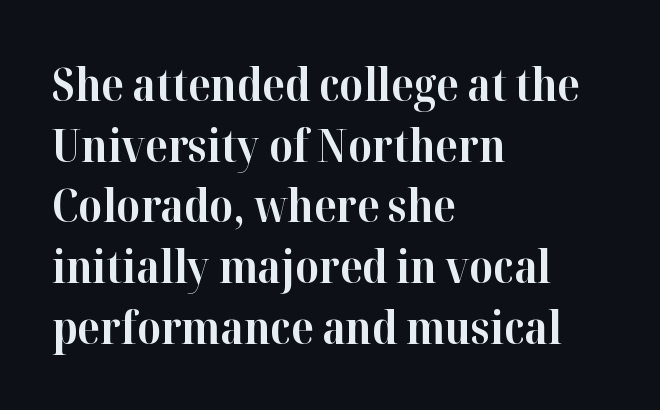
The image shows 45 px bold serif type, upright; set left-aligned, normal line spacing (1.35x), normal letter spacing, not underlined; high stroke contrast and a medium x-height.
